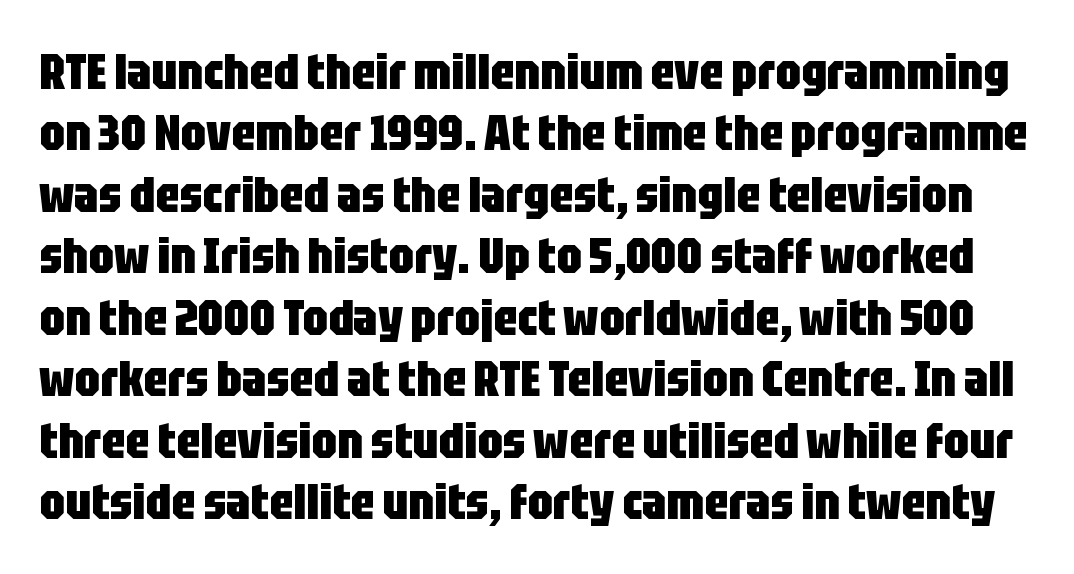
{"serif": "no", "italic": "no", "bold": "yes", "weight": "heavy", "width": "condensed", "stroke_contrast": "low", "x_height": "large", "monospaced": "no", "underline": "no", "line_spacing_ratio": 1.23, "letter_spacing": "normal", "letter_spacing_em": 0.0, "glyph_px": 50}
